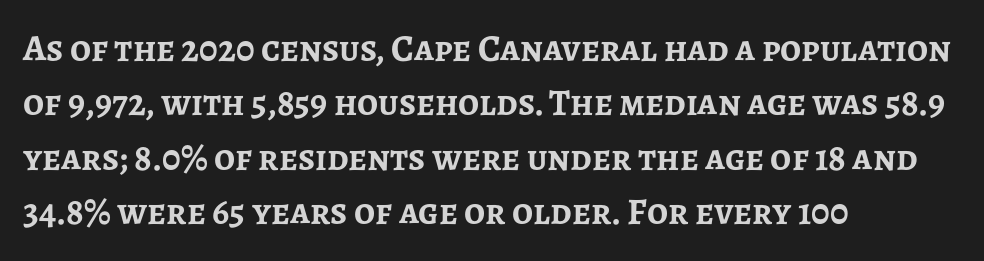
The passage shown is typed in a proportional face where columns would drift. How heavy is the stroke? Heavy — this is a bold. A typesetter would mark this as roman, not italic. Regarding leading, the lines here are spaced in the standard way. Beneath every word, the page is bare.
